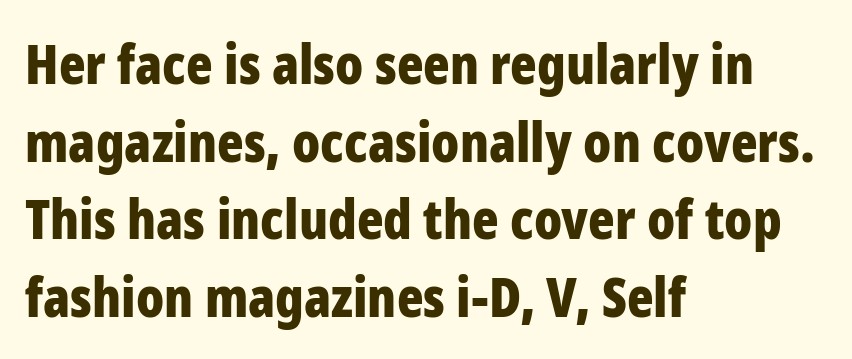
The image shows 55 px bold, condensed sans-serif type, upright; set left-aligned, normal line spacing (1.41x), normal letter spacing, not underlined; low stroke contrast and a medium x-height.
